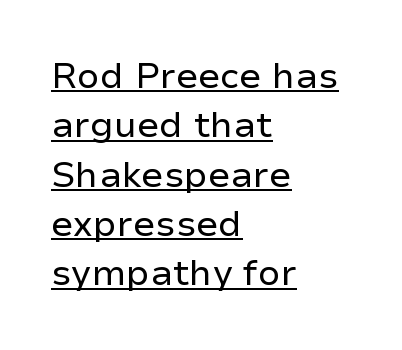
Character widths vary here, with narrow letters taking less room than wide ones. Descenders here cross a horizontal rule under the line. Successive baselines arrive at the customary interval. Teacher's note: observe the even left margin — that is flush-left alignment.
